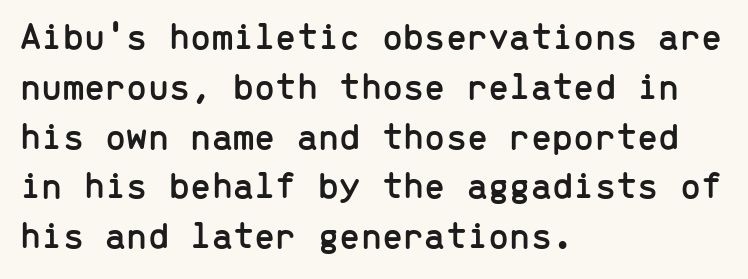
Q: Is the text italic (slanted)? A: No, it is upright.
Q: Is the typeface a serif or a sans-serif typeface? A: Sans-serif.
Q: Is the text underlined? A: No.
Q: How is the paragraph aligned? A: Left-aligned.
Q: Is the spacing between letters normal or unusually wide? A: Normal.
Q: Is the spacing between lines tight, normal or loose? A: Normal.
Q: Width (condensed, normal, or wide)? A: Normal.
Q: Stroke contrast? A: Low.
Q: x-height? A: Medium.
Q: Monospaced? A: Yes.
